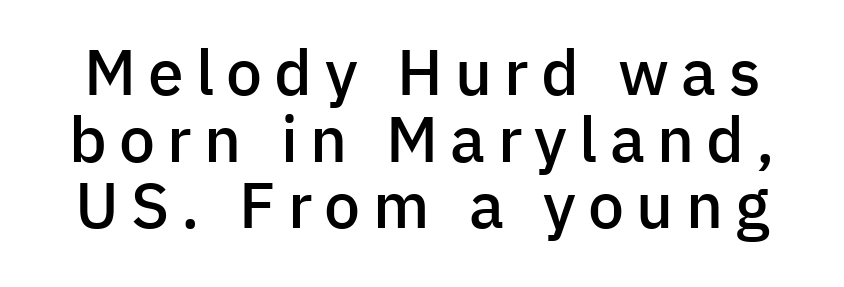
Line spacing here is tight. Designer's note — italics off, roman on. Weight: semibold (demi). Proportional: the letters do not fall into vertical columns. Letterform terminals end flat and unadorned throughout the passage.
